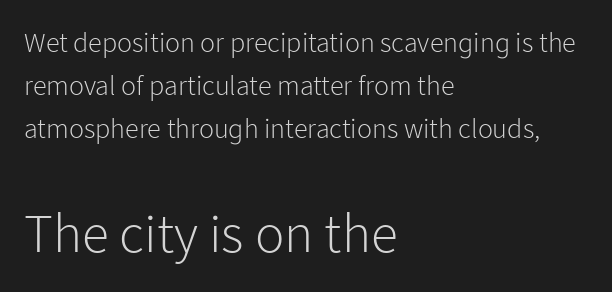
The image shows 55 px light sans-serif type, upright; set left-aligned, normal line spacing (1.53x), normal letter spacing, not underlined; the second (bottom) block is 1.96x larger; low stroke contrast and a medium x-height.
